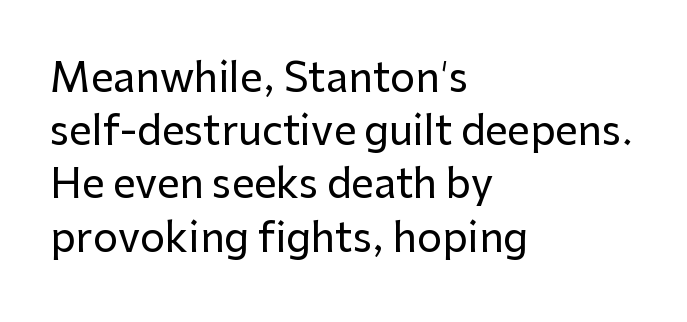
Q: Is the text italic (slanted)? A: No, it is upright.
Q: Is the typeface a serif or a sans-serif typeface? A: Sans-serif.
Q: Is the text underlined? A: No.
Q: How is the paragraph aligned? A: Left-aligned.
Q: Is the spacing between letters normal or unusually wide? A: Normal.
Q: Is the spacing between lines tight, normal or loose? A: Normal.
Q: Width (condensed, normal, or wide)? A: Normal.
Q: Stroke contrast? A: Low.
Q: x-height? A: Medium.
Q: Monospaced? A: No.
